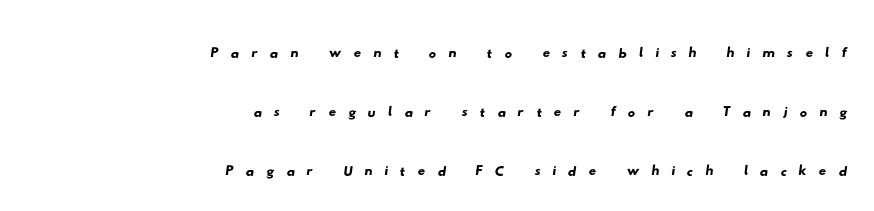
Here the glyphs are tracked loosely, breaking word shapes into spaced letters. Alignment: flush right. Letterform terminals end flat and unadorned throughout the passage. Each new line begins a customary step beneath the previous one. Think of a printed novel: that variable character pitch is what you see here.
